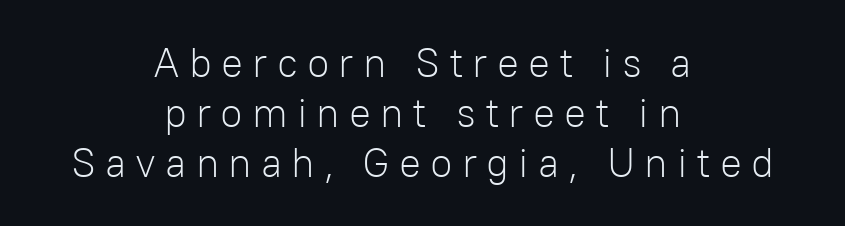
Q: Is the text bold? A: No.
Q: Is the text italic (slanted)? A: No, it is upright.
Q: Is the typeface a serif or a sans-serif typeface? A: Sans-serif.
Q: Is the text underlined? A: No.
Q: How is the paragraph aligned? A: Centered.
Q: Is the spacing between letters normal or unusually wide? A: Unusually wide.
Q: Width (condensed, normal, or wide)? A: Normal.
Q: Stroke contrast? A: Low.
Q: x-height? A: Medium.
Q: Monospaced? A: No.
